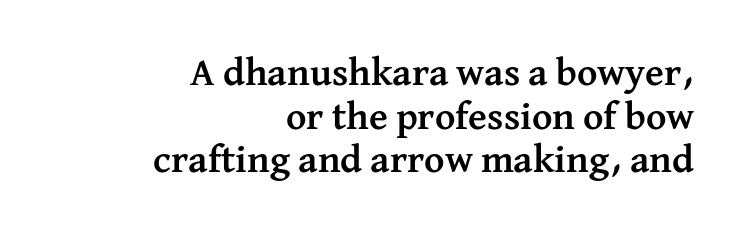
Q: Is the text bold? A: Yes.
Q: Is the text italic (slanted)? A: No, it is upright.
Q: Is the typeface a serif or a sans-serif typeface? A: Serif.
Q: Is the text underlined? A: No.
Q: How is the paragraph aligned? A: Right-aligned.
Q: Is the spacing between letters normal or unusually wide? A: Normal.
Q: Is the spacing between lines tight, normal or loose? A: Tight.
Q: Width (condensed, normal, or wide)? A: Normal.
Q: Stroke contrast? A: Medium.
Q: x-height? A: Medium.
Q: Monospaced? A: No.
